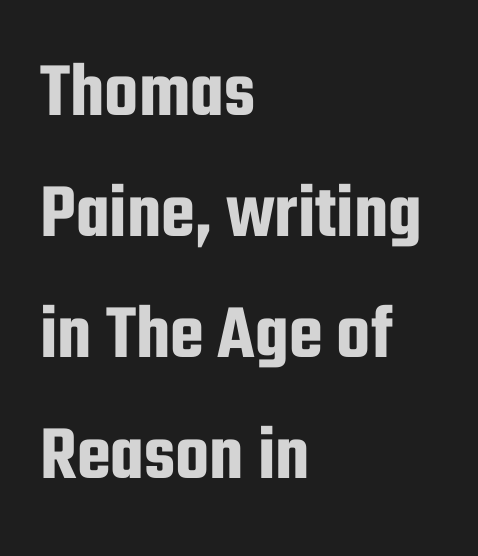
Q: Is the text italic (slanted)? A: No, it is upright.
Q: Is the typeface a serif or a sans-serif typeface? A: Sans-serif.
Q: Is the text underlined? A: No.
Q: How is the paragraph aligned? A: Left-aligned.
Q: Is the spacing between letters normal or unusually wide? A: Normal.
Q: Is the spacing between lines tight, normal or loose? A: Normal.
Q: Width (condensed, normal, or wide)? A: Condensed.
Q: Stroke contrast? A: Low.
Q: x-height? A: Medium.
Q: Monospaced? A: No.
